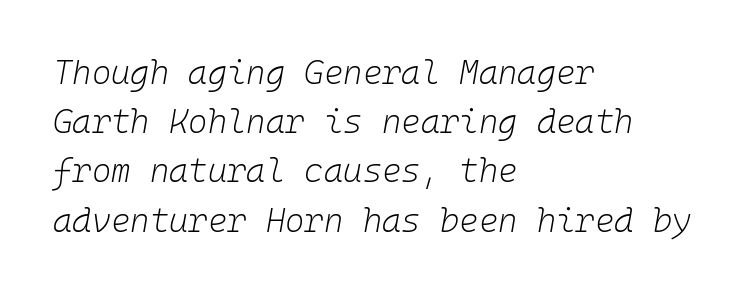
{"italic": "yes", "lean": "right", "slant_degrees": 10, "bold": "no", "weight": "light", "width": "normal", "stroke_contrast": "low", "x_height": "medium", "monospaced": "yes", "underline": "no", "align": "left", "line_spacing": "normal", "line_spacing_ratio": 1.49, "letter_spacing": "normal", "letter_spacing_em": 0.0, "glyph_px": 33}
